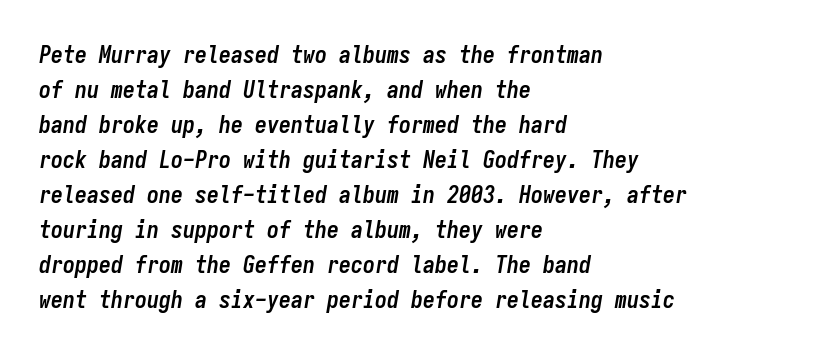
Caption: standard tracking, unaltered. The lettering tilts uniformly, giving the passage an italic look. Underlining? Definitely not there. This rendering uses left alignment, leaving the right contour irregular.
